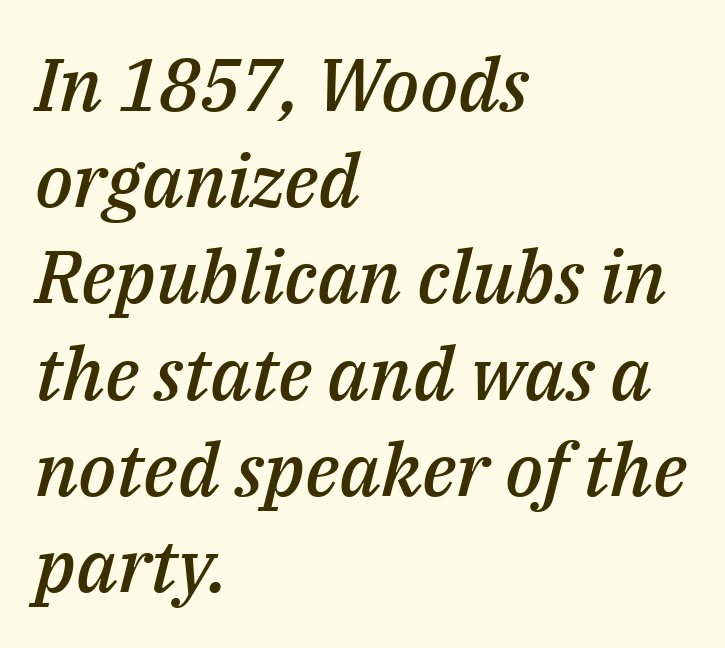
The image shows 74 px semibold type, italic (leaning right); set left-aligned, normal line spacing (1.3x), normal letter spacing, not underlined; medium stroke contrast and a medium x-height.
